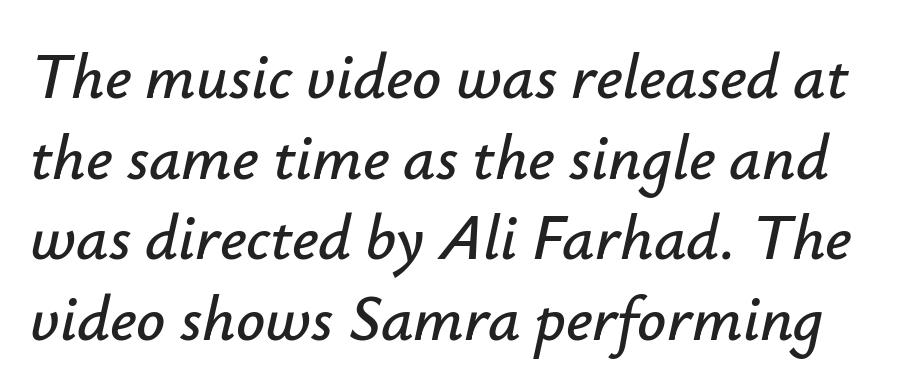
Q: Is the text italic (slanted)? A: Yes, it leans right by about 12 degrees.
Q: Is the text underlined? A: No.
Q: Is the spacing between letters normal or unusually wide? A: Normal.
Q: Is the spacing between lines tight, normal or loose? A: Normal.
Q: Width (condensed, normal, or wide)? A: Normal.
Q: Stroke contrast? A: Low.
Q: x-height? A: Small.
Q: Monospaced? A: No.
